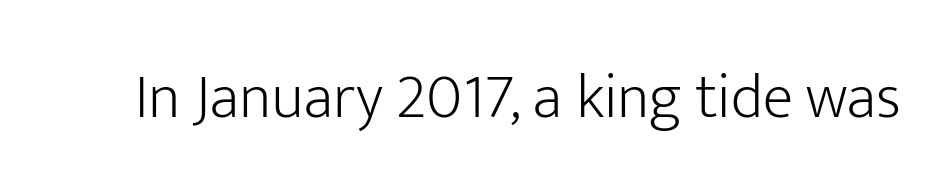
Q: Is the text bold? A: No.
Q: Is the text italic (slanted)? A: No, it is upright.
Q: Is the typeface a serif or a sans-serif typeface? A: Sans-serif.
Q: Is the text underlined? A: No.
Q: Is the spacing between letters normal or unusually wide? A: Normal.
Q: Width (condensed, normal, or wide)? A: Normal.
Q: Stroke contrast? A: Low.
Q: x-height? A: Medium.
Q: Monospaced? A: No.
